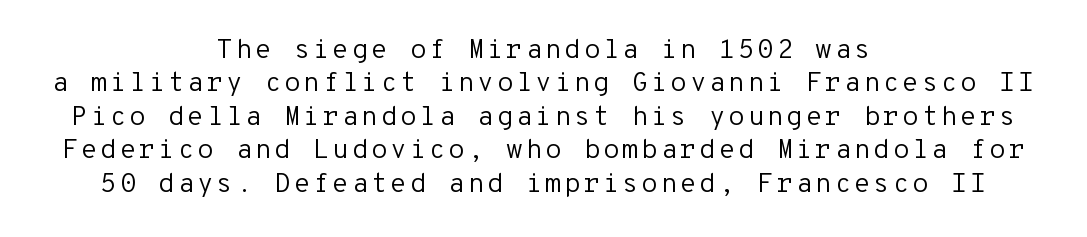
Just letters on the line, the space beneath them empty. The face looks like a standard text weight, possibly lighter. Is the block centered? Yes — each line is placed symmetrically about the middle. Rendered with straight, roman letterforms.
